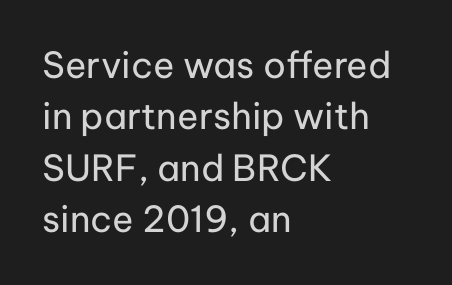
{"serif": "no", "italic": "no", "bold": "no", "weight": "regular", "width": "normal", "stroke_contrast": "low", "x_height": "medium", "monospaced": "no", "underline": "no", "align": "left", "line_spacing": "normal", "line_spacing_ratio": 1.43, "letter_spacing": "normal", "letter_spacing_em": 0.0, "glyph_px": 36}
